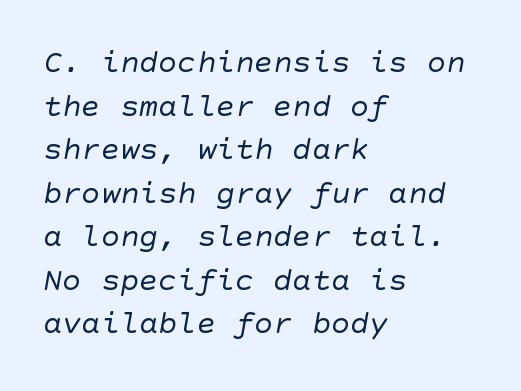
Line starts are locked; line ends wander. This is not heavy type; no bold has been used. Type without underlining. This block has exactly the height ordinary leading produces. The tracking reads as untouched default to a designer's eye.
